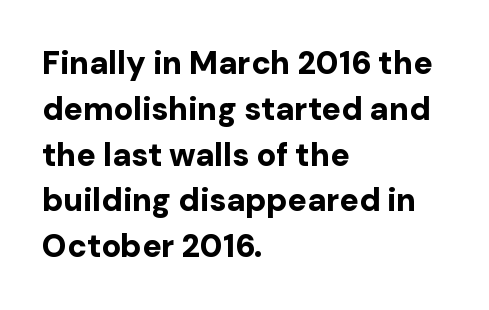
The image shows 32 px bold sans-serif type, upright; set left-aligned, normal line spacing (1.43x), normal letter spacing, not underlined; low stroke contrast and a medium x-height.
